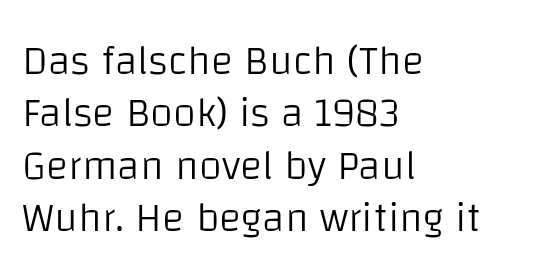
{"serif": "no", "italic": "no", "bold": "no", "weight": "light", "width": "normal", "stroke_contrast": "low", "x_height": "large", "monospaced": "no", "underline": "no", "align": "left", "line_spacing": "normal", "line_spacing_ratio": 1.25, "letter_spacing": "normal", "letter_spacing_em": 0.0, "glyph_px": 42}
